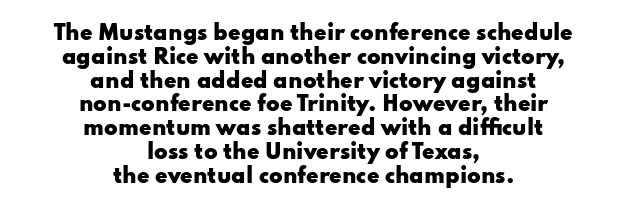
{"italic": "no", "bold": "yes", "underline": "no", "align": "center", "line_spacing_ratio": 1.19, "letter_spacing": "normal", "letter_spacing_em": 0.0, "glyph_px": 20}
